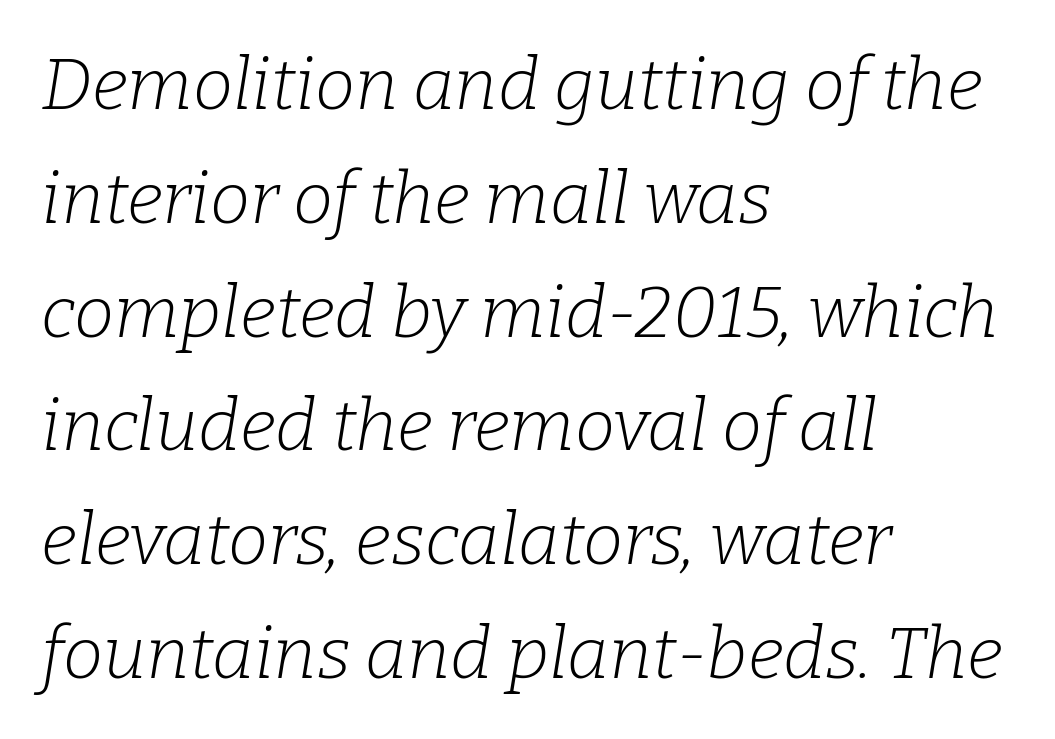
Each row of text sits above clean, open space. What's the leading like? Ordinary, nothing unusual. Regarding serifs, this sample has them. Honestly, the letter spacing is just normal — you wouldn't notice it. The rendering uses natural spacing where letterforms have individual widths.
